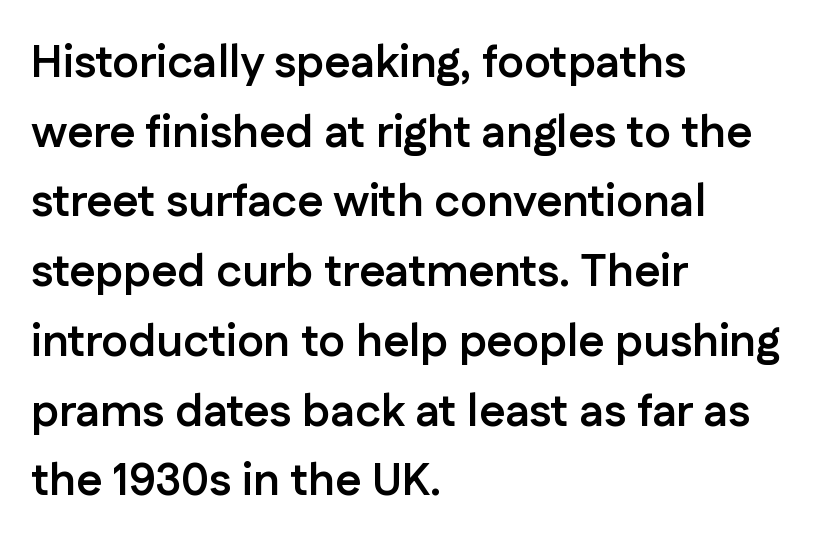
{"serif": "no", "italic": "no", "bold": "yes", "weight": "semibold", "width": "normal", "stroke_contrast": "low", "x_height": "medium", "monospaced": "no", "underline": "no", "align": "left", "line_spacing": "normal", "line_spacing_ratio": 1.55, "letter_spacing": "normal", "letter_spacing_em": 0.0, "glyph_px": 45}
